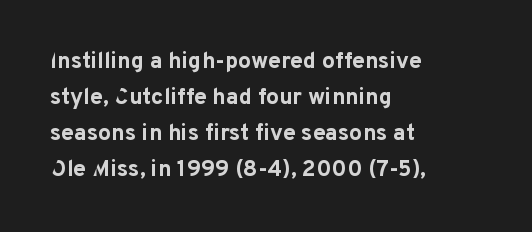
Q: Is the text bold? A: Yes.
Q: Is the text italic (slanted)? A: No, it is upright.
Q: Is the text underlined? A: No.
Q: How is the paragraph aligned? A: Left-aligned.
Q: Is the spacing between letters normal or unusually wide? A: Normal.
Q: Is the spacing between lines tight, normal or loose? A: Normal.
